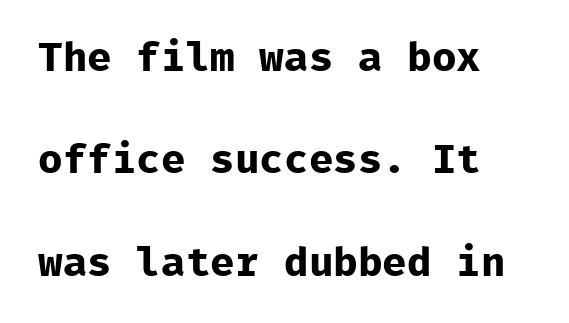
Posture: straight, roman, zero tilt. On the weight axis this lands at bold, roughly 700. A typesetter would call this monospace, since all characters share one set width. These lines keep a tight, regular rhythm from letter to letter. This sample uses a sans-serif face. Is the block centered? No — it sits flush against the left margin.
